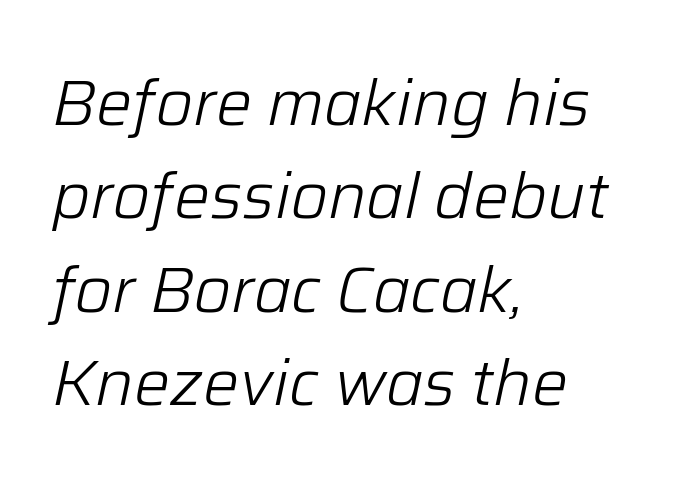
The text block is weighted toward the left margin, trailing off unevenly rightward. The passage shown leans; its letterforms are oblique. The line texture is even and compact thanks to regular tracking. Glance below the letters and you will spot only blank space.
